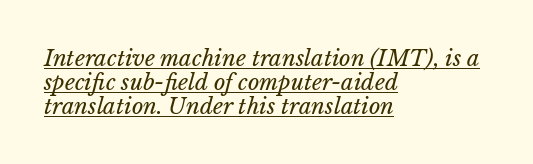
Baseline-to-baseline distance is barely more than the letter height. The weight would be labelled regular, book, light, or lighter still. A typographer would call this underscored text. The ragged edge is on the right, which tells us the setting is flush left. Look at the tracking — it's just the regular setting, nothing added.
